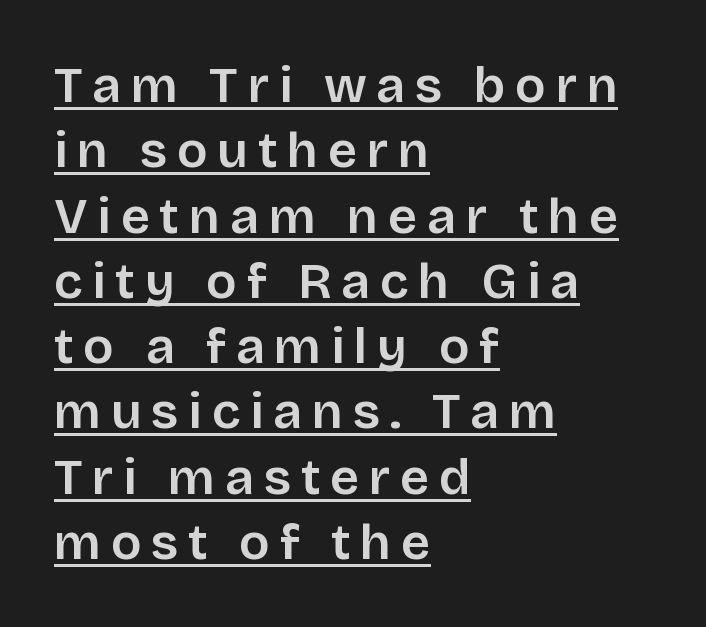
The image shows 51 px sans-serif type, upright; set left-aligned, normal line spacing (1.28x), underlined; low stroke contrast and a large x-height.
